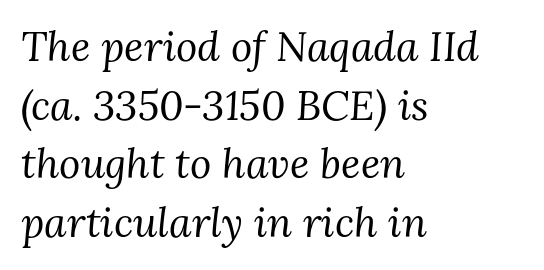
The type is set solid horizontally, with unmodified tracking. Caption: multi-line text, flush left, ragged right. The strokes are not fattened; the text isn't bold. The face used here is proportionally spaced, like ordinary book or web type.
